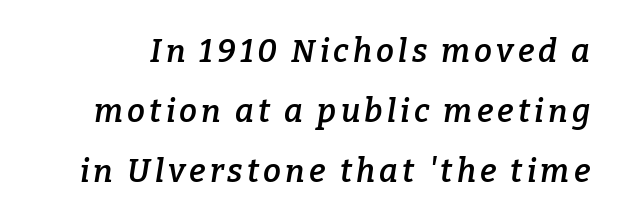
{"serif": "yes", "italic": "yes", "lean": "right", "slant_degrees": 9, "bold": "semi", "weight": "semibold", "width": "normal", "stroke_contrast": "low", "x_height": "medium", "monospaced": "no", "underline": "no", "line_spacing_ratio": 1.88, "glyph_px": 32}
